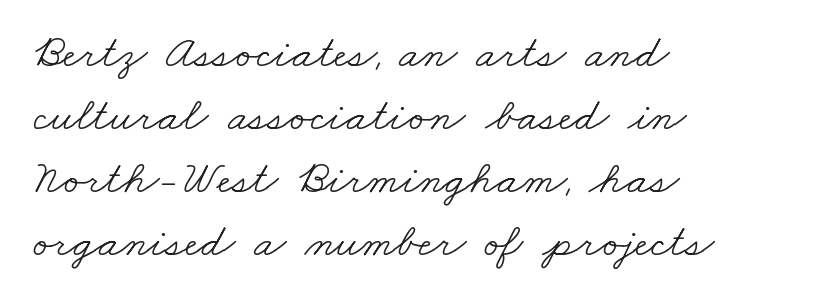
Q: Is the text bold? A: No.
Q: Is the typeface a serif or a sans-serif typeface? A: Serif.
Q: Is the text underlined? A: No.
Q: How is the paragraph aligned? A: Left-aligned.
Q: Is the spacing between letters normal or unusually wide? A: Normal.
Q: Is the spacing between lines tight, normal or loose? A: Normal.
Q: Width (condensed, normal, or wide)? A: Wide.
Q: Stroke contrast? A: Low.
Q: x-height? A: Small.
Q: Monospaced? A: No.
